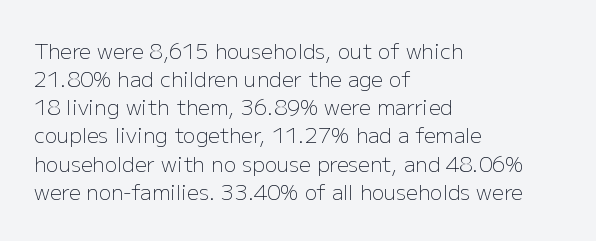
Q: Is the text bold? A: No.
Q: Is the text italic (slanted)? A: No, it is upright.
Q: Is the text underlined? A: No.
Q: How is the paragraph aligned? A: Left-aligned.
Q: Is the spacing between letters normal or unusually wide? A: Normal.
Q: Is the spacing between lines tight, normal or loose? A: Normal.
